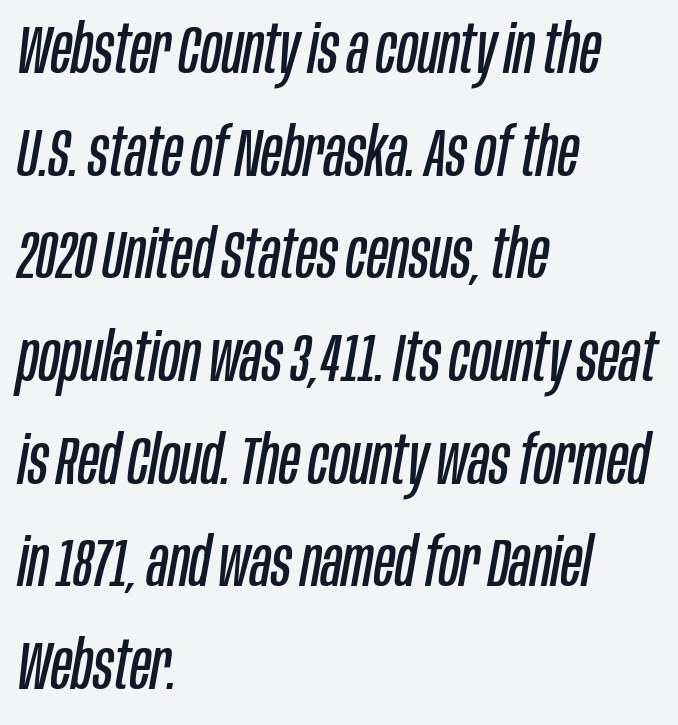
Q: Is the text bold? A: No.
Q: Is the text italic (slanted)? A: Yes, it leans right by about 10 degrees.
Q: Is the text underlined? A: No.
Q: How is the paragraph aligned? A: Left-aligned.
Q: Is the spacing between letters normal or unusually wide? A: Normal.
Q: Is the spacing between lines tight, normal or loose? A: Normal.
Q: Width (condensed, normal, or wide)? A: Condensed.
Q: Stroke contrast? A: Low.
Q: x-height? A: Large.
Q: Monospaced? A: No.
